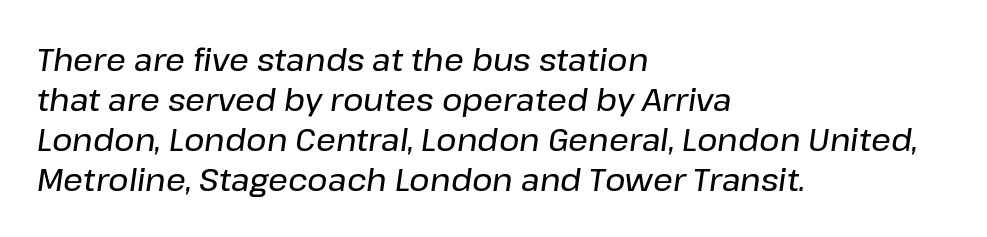
The image shows 31 px text type, italic (leaning right); set left-aligned, normal line spacing (1.29x), normal letter spacing, not underlined; low stroke contrast and a medium x-height.
